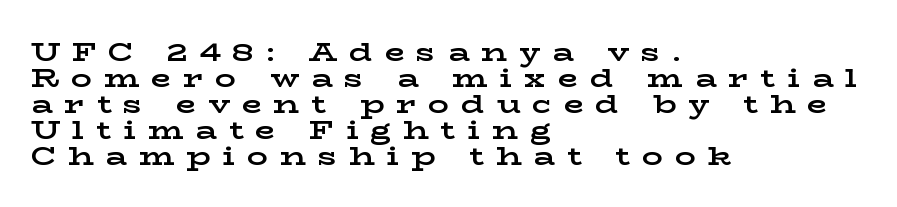
The face used here is rendered with a markedly widened letterfit. A typesetter would mark this as roman, not italic. How heavy is the stroke? Heavy — this is a bold. Leftover space on each line is placed entirely after the last word. Is there much room between lines? No — they nearly touch.
